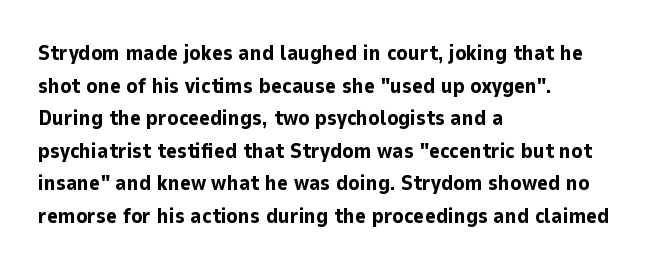
The rendering anchors every line to the left-hand side. In terms of posture, this sample is upright. This sample uses plain, unmodified letter spacing. The gap between lines stays unmarked.
